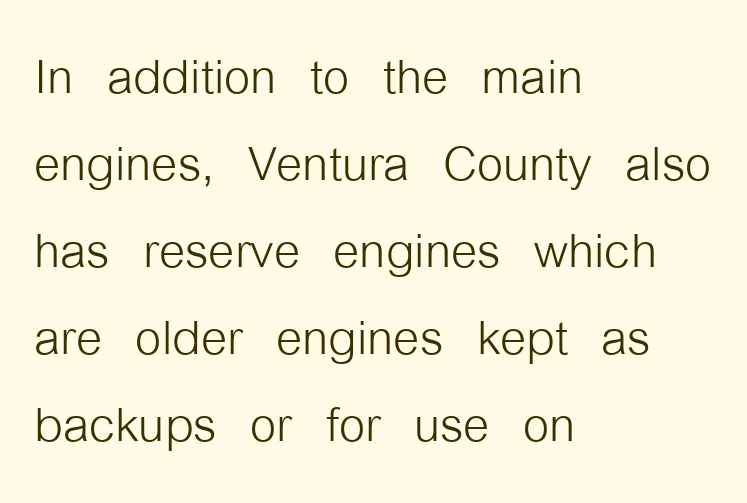
Q: Is the text bold? A: No.
Q: Is the text italic (slanted)? A: No, it is upright.
Q: Is the typeface a serif or a sans-serif typeface? A: Sans-serif.
Q: Is the text underlined? A: No.
Q: How is the paragraph aligned? A: Left-aligned.
Q: Is the spacing between letters normal or unusually wide? A: Normal.
Q: Is the spacing between lines tight, normal or loose? A: Normal.
Q: Width (condensed, normal, or wide)? A: Condensed.
Q: Stroke contrast? A: Low.
Q: x-height? A: Medium.
Q: Monospaced? A: No.
